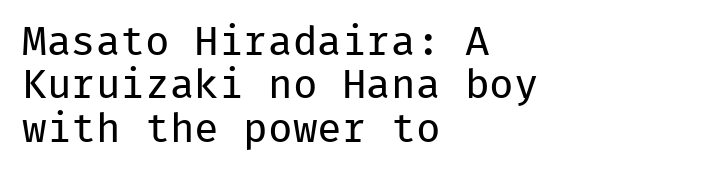
Q: Is the text bold? A: No.
Q: Is the text italic (slanted)? A: No, it is upright.
Q: Is the typeface a serif or a sans-serif typeface? A: Sans-serif.
Q: Is the text underlined? A: No.
Q: How is the paragraph aligned? A: Left-aligned.
Q: Is the spacing between letters normal or unusually wide? A: Normal.
Q: Is the spacing between lines tight, normal or loose? A: Tight.
Q: Width (condensed, normal, or wide)? A: Normal.
Q: Stroke contrast? A: Low.
Q: x-height? A: Medium.
Q: Monospaced? A: Yes.
